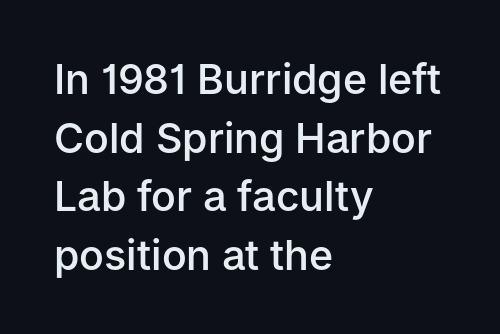
{"serif": "no", "italic": "no", "bold": "semi", "weight": "semibold", "width": "normal", "stroke_contrast": "low", "x_height": "medium", "monospaced": "no", "underline": "no", "align": "left", "line_spacing": "normal", "line_spacing_ratio": 1.43, "letter_spacing": "normal", "letter_spacing_em": 0.0, "glyph_px": 41}
